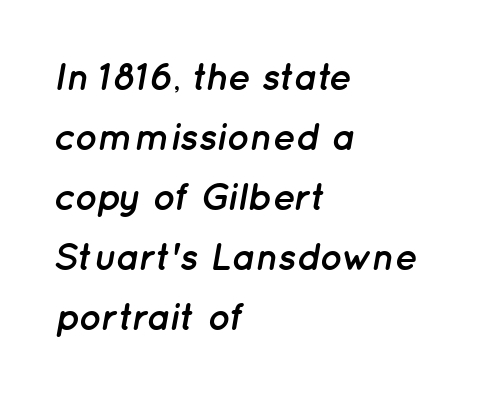
Q: Is the text bold? A: Yes.
Q: Is the text italic (slanted)? A: Yes, it leans right by about 12 degrees.
Q: Is the text underlined? A: No.
Q: How is the paragraph aligned? A: Left-aligned.
Q: Is the spacing between letters normal or unusually wide? A: Normal.
Q: Is the spacing between lines tight, normal or loose? A: Normal.
Q: Width (condensed, normal, or wide)? A: Normal.
Q: Stroke contrast? A: Low.
Q: x-height? A: Medium.
Q: Monospaced? A: No.
